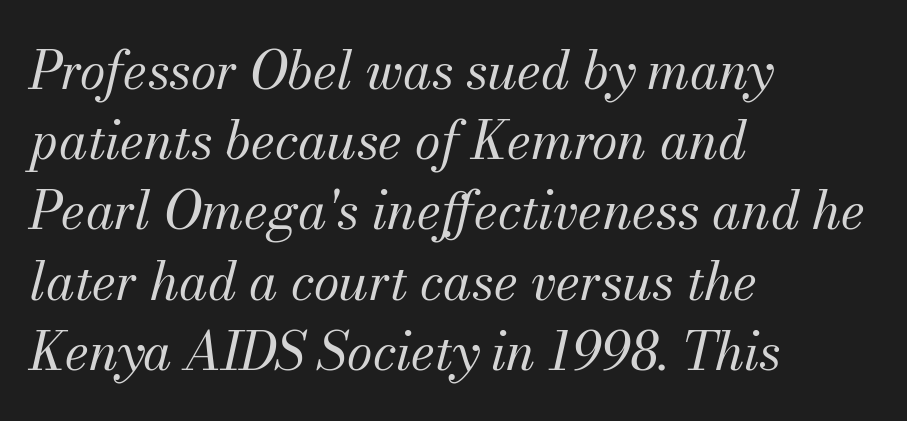
Q: Is the text bold? A: No.
Q: Is the text italic (slanted)? A: Yes, it leans right by about 13 degrees.
Q: Is the typeface a serif or a sans-serif typeface? A: Serif.
Q: Is the text underlined? A: No.
Q: How is the paragraph aligned? A: Left-aligned.
Q: Is the spacing between letters normal or unusually wide? A: Normal.
Q: Is the spacing between lines tight, normal or loose? A: Normal.
Q: Width (condensed, normal, or wide)? A: Normal.
Q: Stroke contrast? A: Medium.
Q: x-height? A: Small.
Q: Monospaced? A: No.
